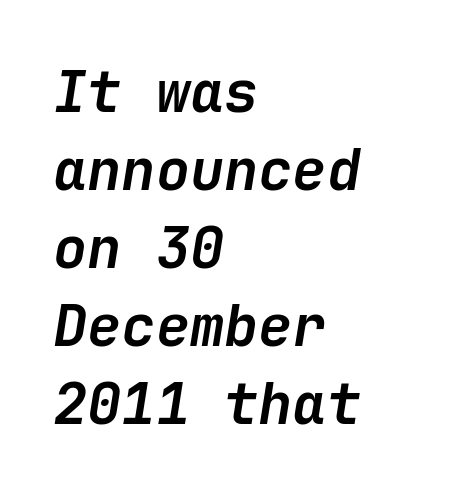
The image shows 57 px semibold type, italic (leaning right); set left-aligned, normal line spacing (1.37x), normal letter spacing, not underlined; low stroke contrast and a medium x-height.
